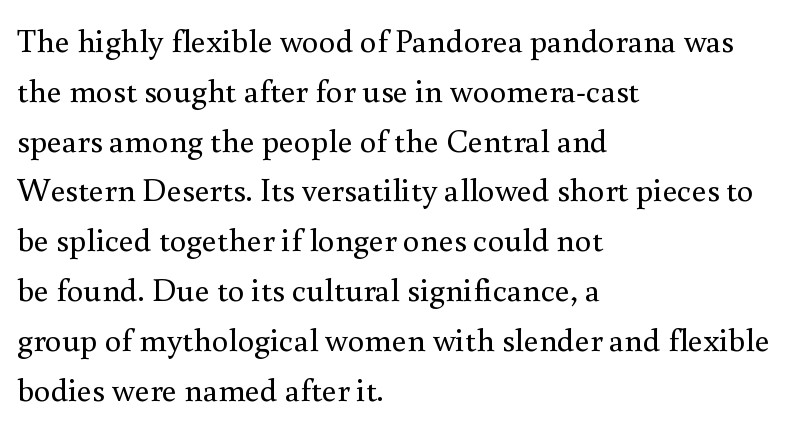
Q: Is the text bold? A: No.
Q: Is the text italic (slanted)? A: No, it is upright.
Q: Is the typeface a serif or a sans-serif typeface? A: Serif.
Q: Is the text underlined? A: No.
Q: How is the paragraph aligned? A: Left-aligned.
Q: Is the spacing between letters normal or unusually wide? A: Normal.
Q: Is the spacing between lines tight, normal or loose? A: Normal.
Q: Width (condensed, normal, or wide)? A: Normal.
Q: Stroke contrast? A: Medium.
Q: x-height? A: Small.
Q: Monospaced? A: No.
